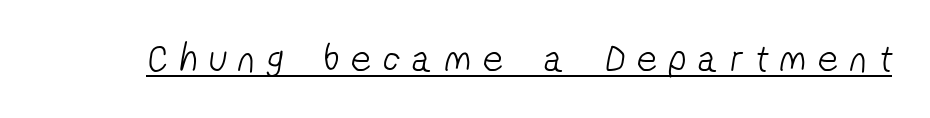
Do the characters align in a grid? No, the font is proportional. A typographer would call this underscored text. Is the type heavy? It reads as light-to-regular instead. Regarding serifs, this sample does without them. Students, note that the glyphs here are deliberately spaced far apart.
